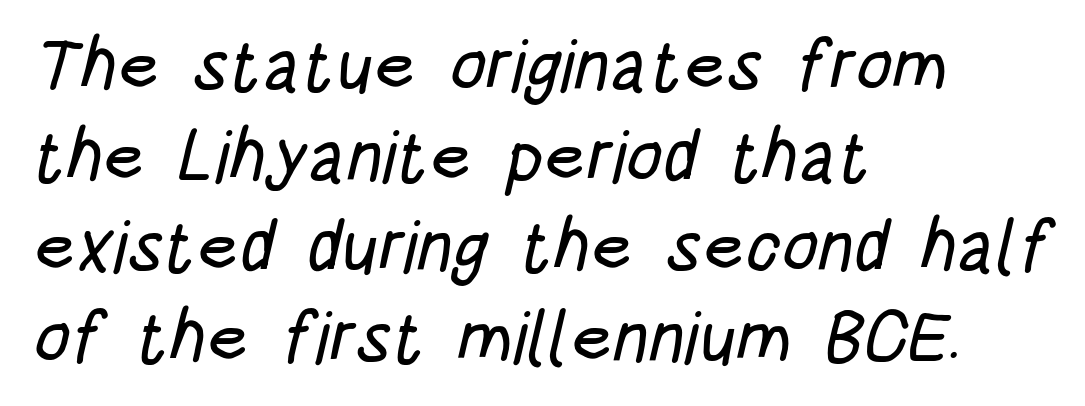
Q: Is the typeface a serif or a sans-serif typeface? A: Sans-serif.
Q: Is the text underlined? A: No.
Q: How is the paragraph aligned? A: Left-aligned.
Q: Is the spacing between letters normal or unusually wide? A: Normal.
Q: Is the spacing between lines tight, normal or loose? A: Normal.
Q: Width (condensed, normal, or wide)? A: Condensed.
Q: Stroke contrast? A: Low.
Q: x-height? A: Large.
Q: Monospaced? A: No.
